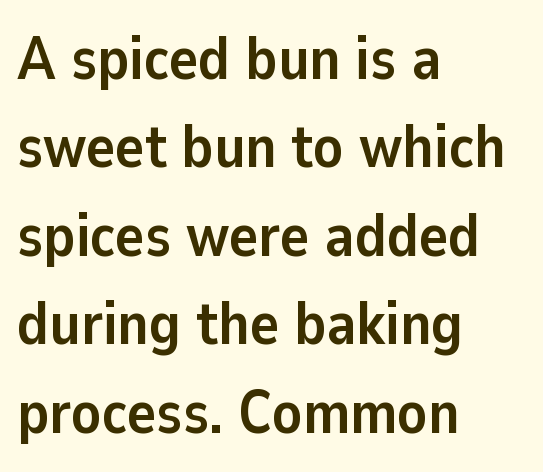
{"serif": "no", "italic": "no", "bold": "yes", "weight": "semibold", "width": "normal", "stroke_contrast": "low", "x_height": "medium", "monospaced": "no", "underline": "no", "align": "left", "line_spacing": "normal", "line_spacing_ratio": 1.45, "letter_spacing": "normal", "letter_spacing_em": 0.0, "glyph_px": 61}
